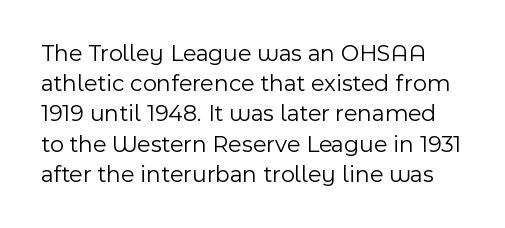
Q: Is the text bold? A: No.
Q: Is the text italic (slanted)? A: No, it is upright.
Q: Is the text underlined? A: No.
Q: Is the spacing between letters normal or unusually wide? A: Normal.
Q: Is the spacing between lines tight, normal or loose? A: Normal.
